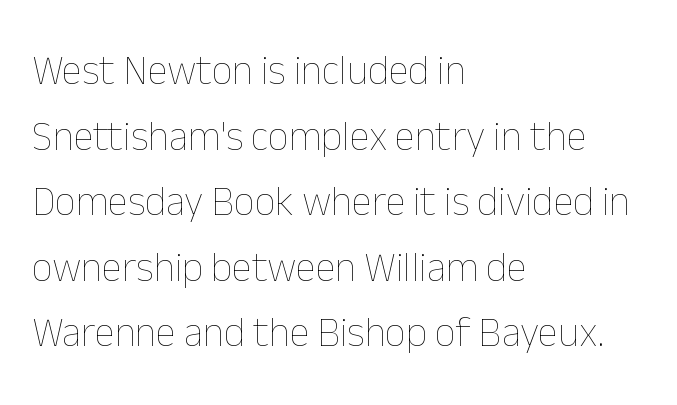
The image shows 41 px thin type, upright; set left-aligned, normal line spacing (1.6x), normal letter spacing, not underlined; low stroke contrast and a medium x-height.
